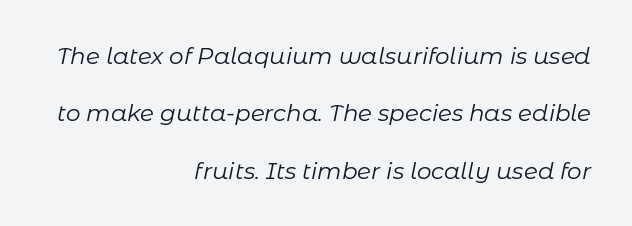
{"italic": "yes", "lean": "right", "slant_degrees": 11, "bold": "no", "underline": "no", "align": "right", "line_spacing": "loose", "line_spacing_ratio": 2.49, "letter_spacing": "normal", "letter_spacing_em": 0.0, "glyph_px": 23}
